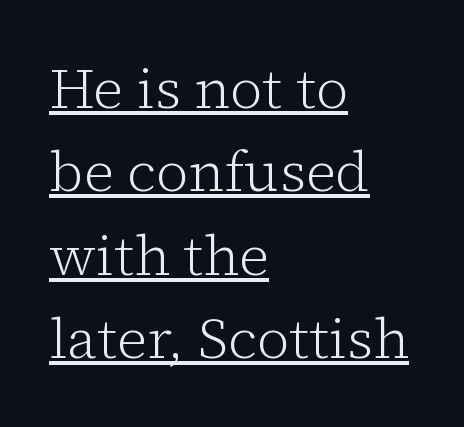
A typesetter would call this zero additional tracking. Honestly, the row spacing looks completely unremarkable. These lines are composed in type with serifs. The letters advance in unequal steps, a hallmark of proportional type. The lettering stays uniformly vertical, giving the passage a roman look.
